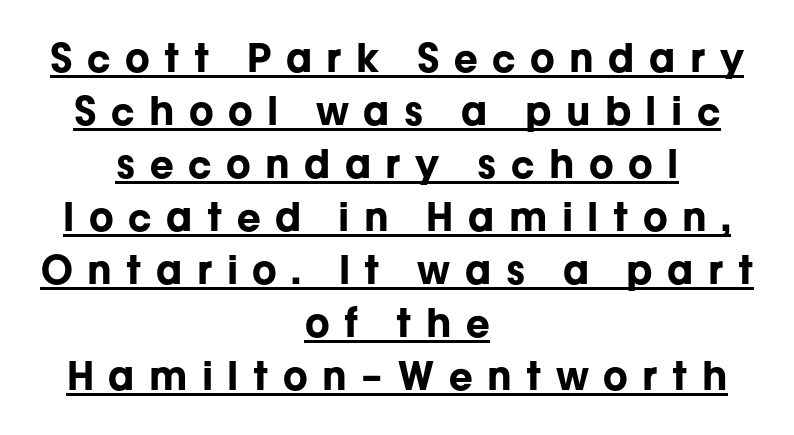
The image shows 39 px bold sans-serif type, upright; set centered, normal line spacing (1.36x), unusually wide letter spacing (+0.37 em), underlined; low stroke contrast and a medium x-height.
